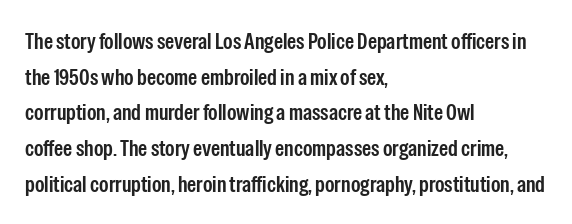
The image shows 23 px text type, upright; set left-aligned, normal line spacing (1.55x), normal letter spacing, not underlined.
